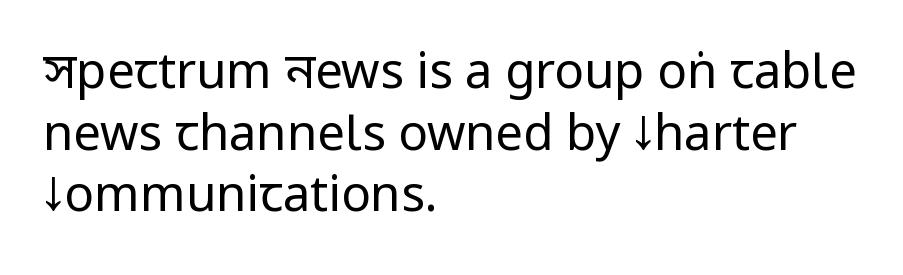
Left-aligned paragraph, ragged on the right. What stands out about the letter spacing? Nothing — it is the standard amount. The characters display no serif detailing; their extremities are plain. The cut favours lightness, reaching ordinary text weight at its darkest.
